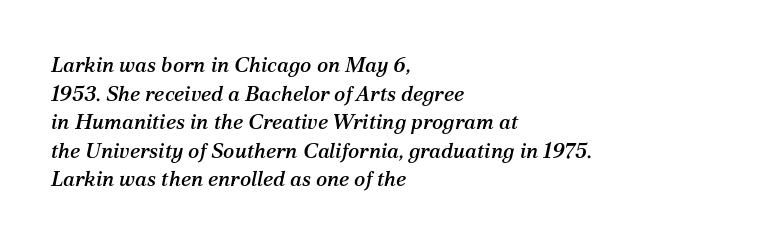
{"italic": "yes", "lean": "right", "slant_degrees": 12, "underline": "no", "align": "left", "line_spacing": "normal", "line_spacing_ratio": 1.36, "letter_spacing": "normal", "letter_spacing_em": 0.0, "glyph_px": 21}
